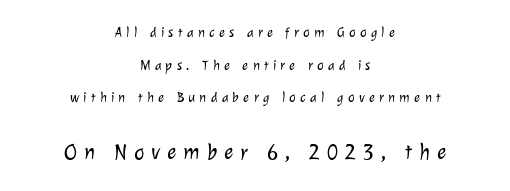
The image shows 22 px text type; set centered, loose line spacing (2.33x), unusually wide letter spacing (+0.31 em), not underlined; the second (bottom) block is 1.57x larger.
